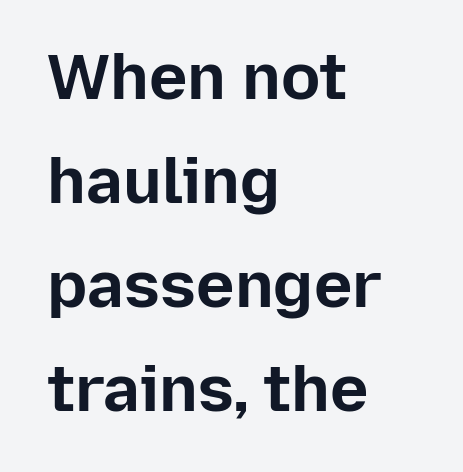
The image shows 65 px bold sans-serif type, upright; set left-aligned, normal line spacing (1.6x), normal letter spacing, not underlined; low stroke contrast and a medium x-height.
